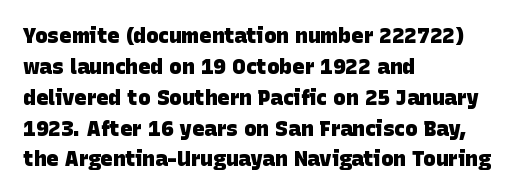
The image shows 21 px bold type; set left-aligned, normal line spacing (1.47x), normal letter spacing, not underlined.
